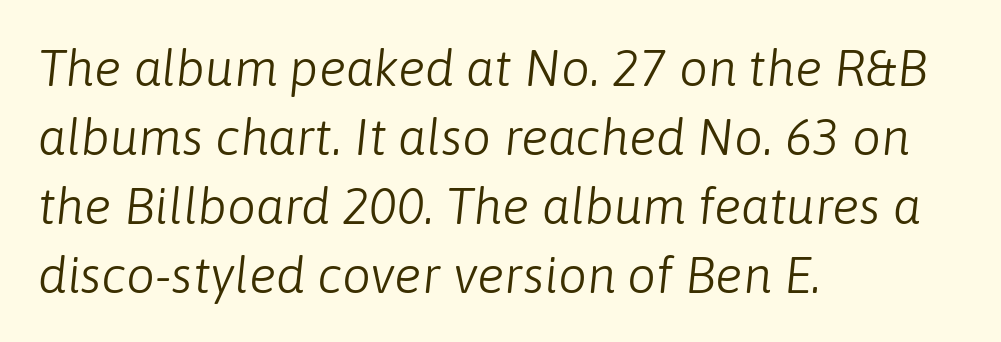
The image shows 51 px light type, italic (leaning right); set left-aligned, normal line spacing (1.35x), normal letter spacing, not underlined; low stroke contrast and a medium x-height.
